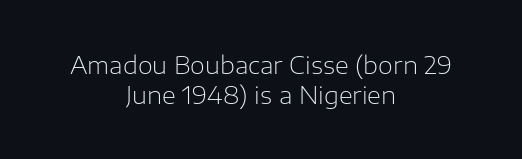
The letters look calm and open, with moderate or lighter stems. Default kerning and tracking; the words read as compact shapes. The specimen omits any rule beneath the text block's lines. Vertical strokes here are truly vertical.
